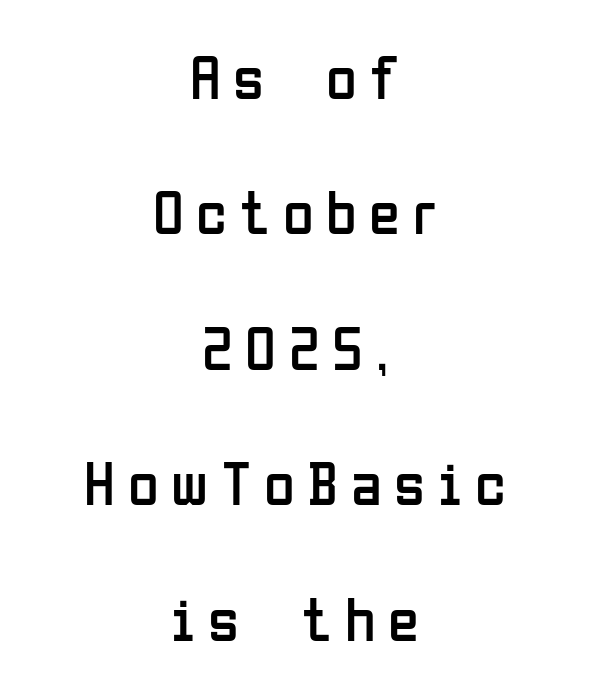
Q: Is the text bold? A: No.
Q: Is the text italic (slanted)? A: No, it is upright.
Q: Is the typeface a serif or a sans-serif typeface? A: Sans-serif.
Q: Is the text underlined? A: No.
Q: How is the paragraph aligned? A: Centered.
Q: Is the spacing between letters normal or unusually wide? A: Unusually wide.
Q: Is the spacing between lines tight, normal or loose? A: Loose.
Q: Width (condensed, normal, or wide)? A: Condensed.
Q: Stroke contrast? A: Low.
Q: x-height? A: Medium.
Q: Monospaced? A: No.
